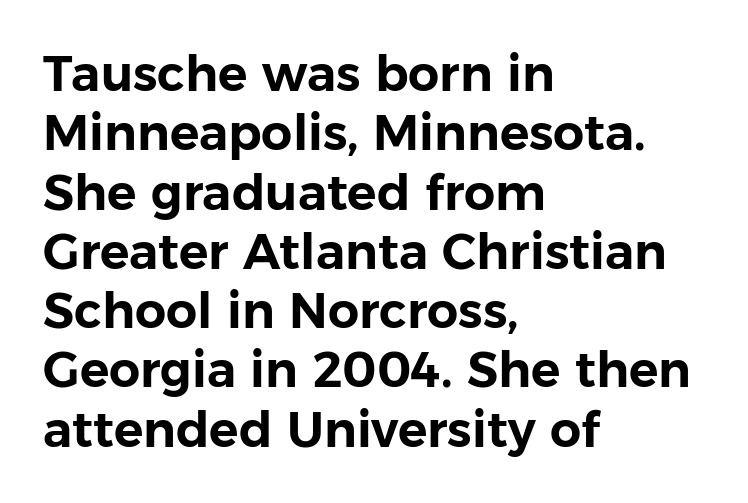
{"serif": "no", "italic": "no", "width": "normal", "stroke_contrast": "low", "x_height": "medium", "monospaced": "no", "underline": "no", "align": "left", "line_spacing_ratio": 1.21, "letter_spacing": "normal", "letter_spacing_em": 0.0, "glyph_px": 49}
